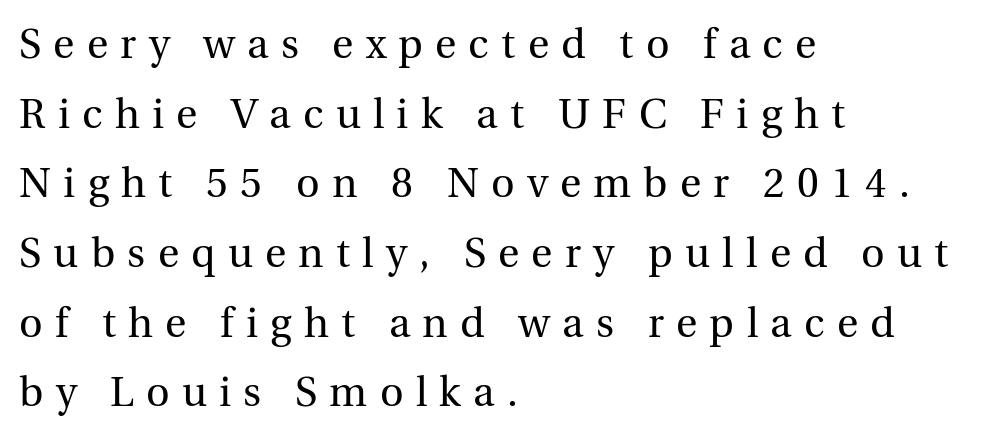
Style check: upright. The line-height multiplier appears to be the usual default. Between one letter and the next there's a generous, obvious gap. Notice how the passage keeps a crisp vertical edge on the left only. Ink coverage per letter is moderate at most.
